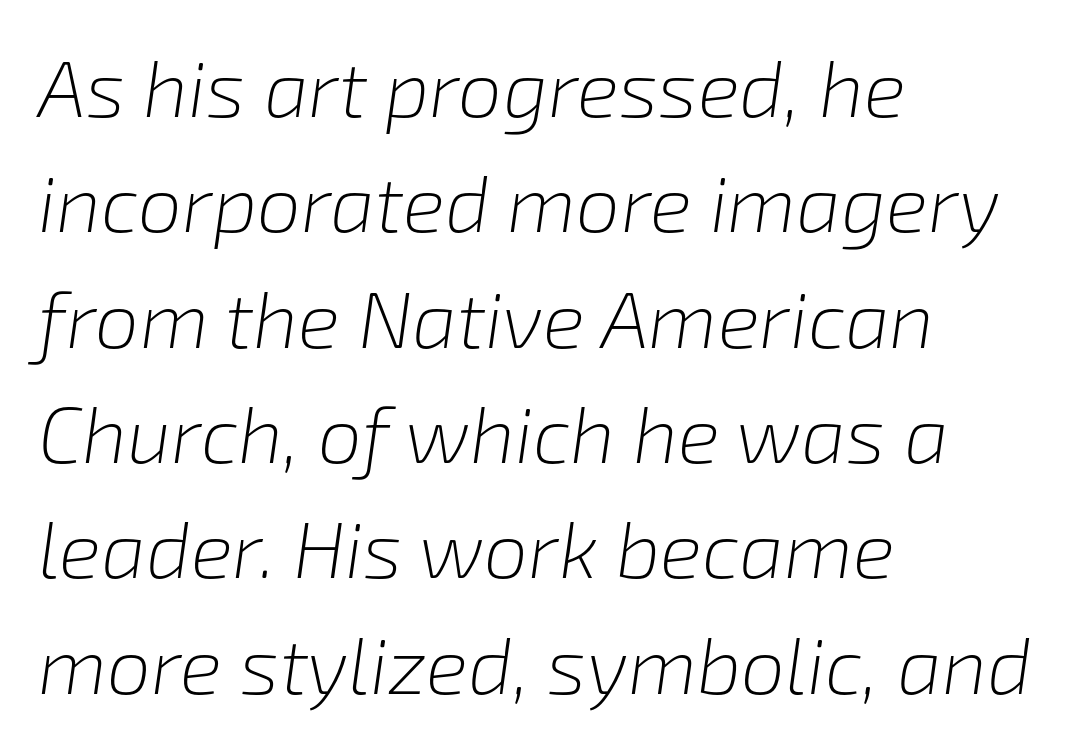
Q: Is the text bold? A: No.
Q: Is the text italic (slanted)? A: Yes, it leans right by about 8 degrees.
Q: Is the text underlined? A: No.
Q: How is the paragraph aligned? A: Left-aligned.
Q: Is the spacing between letters normal or unusually wide? A: Normal.
Q: Is the spacing between lines tight, normal or loose? A: Normal.
Q: Width (condensed, normal, or wide)? A: Normal.
Q: Stroke contrast? A: Low.
Q: x-height? A: Medium.
Q: Monospaced? A: No.
